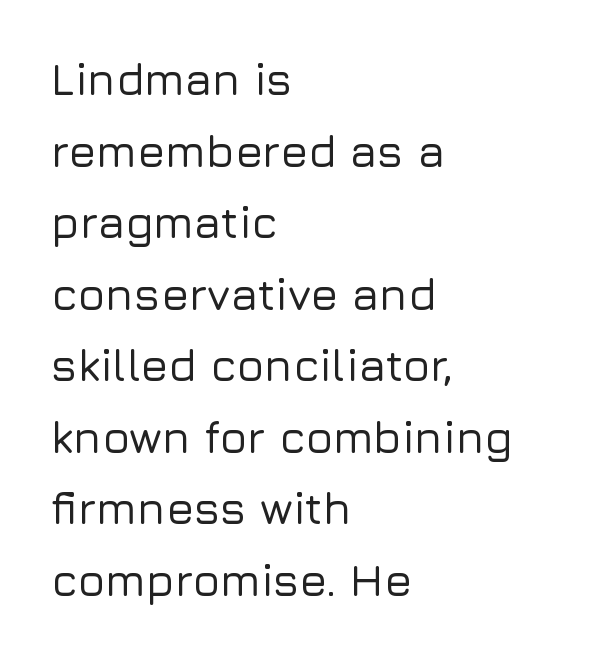
The image shows 45 px sans-serif type, upright; set left-aligned, normal line spacing (1.59x), normal letter spacing, not underlined; low stroke contrast and a medium x-height.
